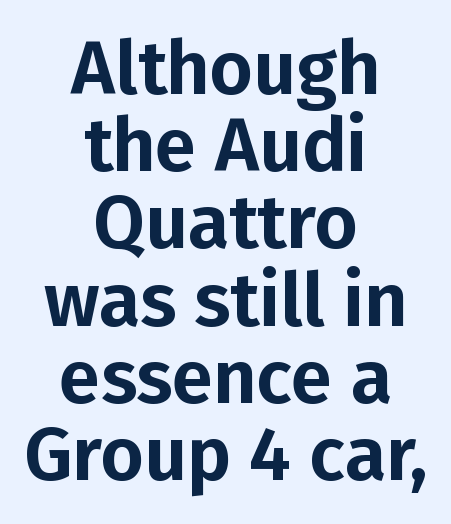
A typesetter would call this proportional, since set widths differ per character. Upright lettering throughout. Reading down the block, each line starts at a different indent, mirrored at its end. Check under the words: just untouched page.
